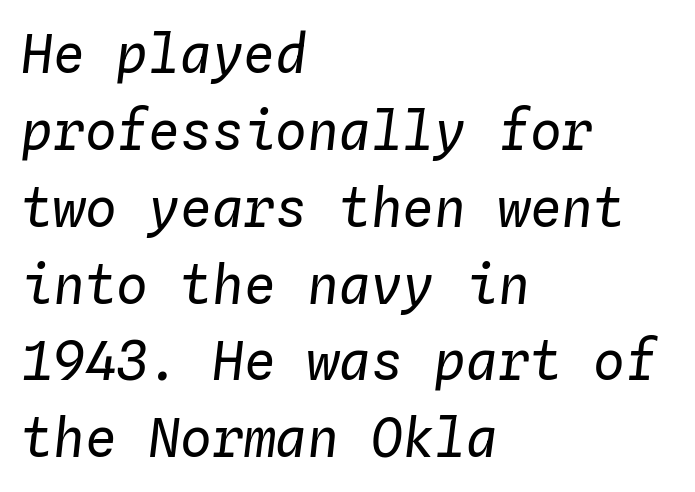
The image shows 53 px regular-weight type, italic (leaning right), monospaced; set left-aligned, normal line spacing (1.45x), normal letter spacing, not underlined; low stroke contrast and a medium x-height.
